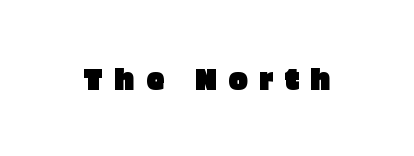
{"serif": "no", "italic": "no", "width": "normal", "stroke_contrast": "low", "x_height": "large", "monospaced": "no", "underline": "no", "letter_spacing": "wide", "letter_spacing_em": 0.36, "glyph_px": 30}
